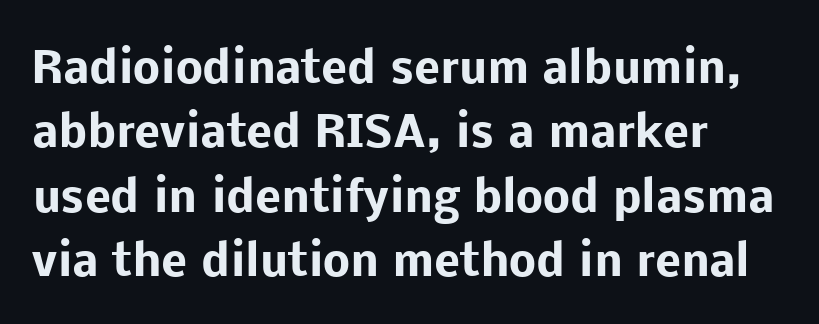
Q: Is the text bold? A: Yes.
Q: Is the text italic (slanted)? A: No, it is upright.
Q: Is the typeface a serif or a sans-serif typeface? A: Sans-serif.
Q: Is the text underlined? A: No.
Q: How is the paragraph aligned? A: Left-aligned.
Q: Is the spacing between letters normal or unusually wide? A: Normal.
Q: Is the spacing between lines tight, normal or loose? A: Normal.
Q: Width (condensed, normal, or wide)? A: Normal.
Q: Stroke contrast? A: Low.
Q: x-height? A: Medium.
Q: Monospaced? A: No.
